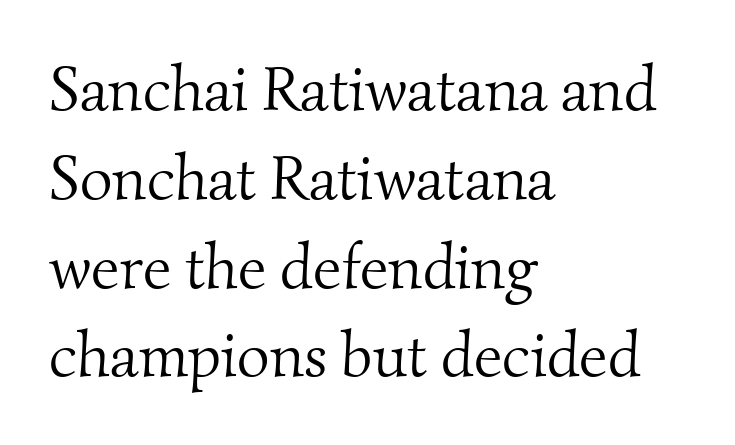
The image shows 63 px light serif type; set left-aligned, normal line spacing (1.41x), normal letter spacing, not underlined; medium stroke contrast and a small x-height.
